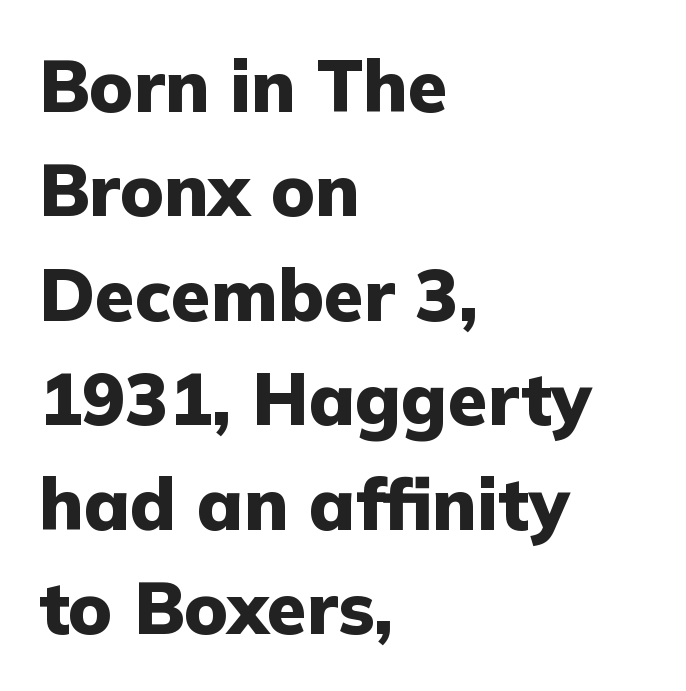
The image shows 72 px heavy sans-serif type, upright; set left-aligned, normal line spacing (1.45x), normal letter spacing, not underlined; low stroke contrast and a medium x-height.
